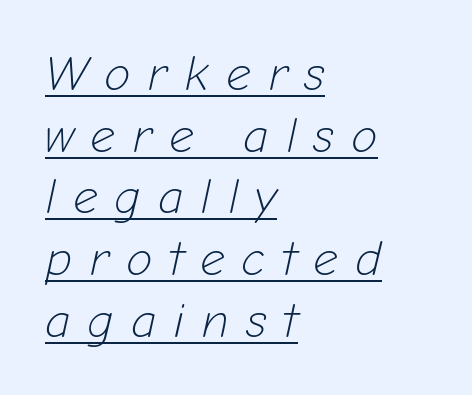
Q: Is the text bold? A: No.
Q: Is the text italic (slanted)? A: Yes, it leans right by about 12 degrees.
Q: Is the text underlined? A: Yes.
Q: How is the paragraph aligned? A: Left-aligned.
Q: Is the spacing between letters normal or unusually wide? A: Unusually wide.
Q: Is the spacing between lines tight, normal or loose? A: Normal.
Q: Width (condensed, normal, or wide)? A: Normal.
Q: Stroke contrast? A: Low.
Q: x-height? A: Medium.
Q: Monospaced? A: No.
